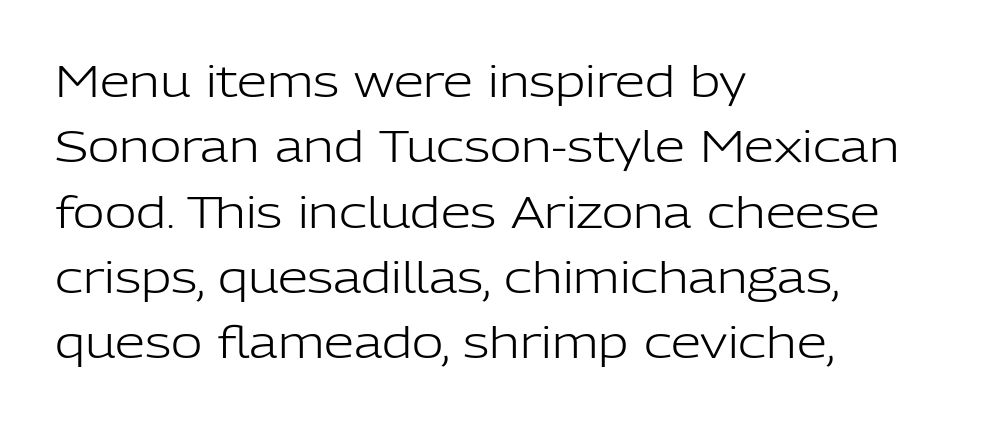
{"serif": "no", "italic": "no", "bold": "no", "weight": "light", "width": "normal", "stroke_contrast": "low", "x_height": "medium", "monospaced": "no", "underline": "no", "align": "left", "line_spacing": "normal", "line_spacing_ratio": 1.52, "letter_spacing": "normal", "letter_spacing_em": 0.0, "glyph_px": 43}
